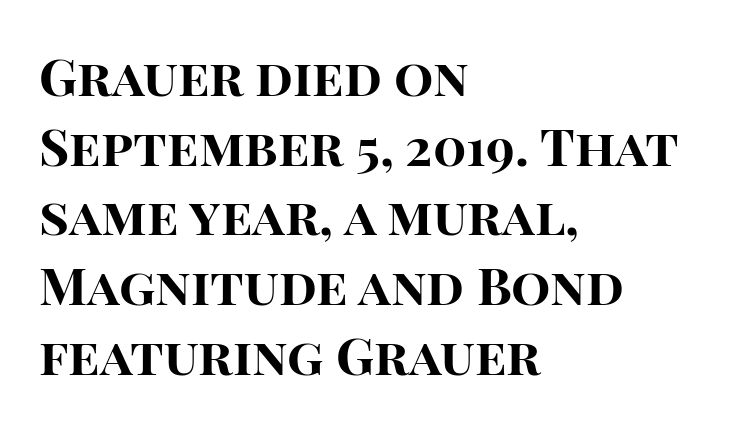
Q: Is the text bold? A: Yes.
Q: Is the text italic (slanted)? A: No, it is upright.
Q: Is the typeface a serif or a sans-serif typeface? A: Sans-serif.
Q: Is the text underlined? A: No.
Q: How is the paragraph aligned? A: Left-aligned.
Q: Is the spacing between letters normal or unusually wide? A: Normal.
Q: Is the spacing between lines tight, normal or loose? A: Normal.
Q: Width (condensed, normal, or wide)? A: Normal.
Q: Stroke contrast? A: High.
Q: x-height? A: Large.
Q: Monospaced? A: No.
